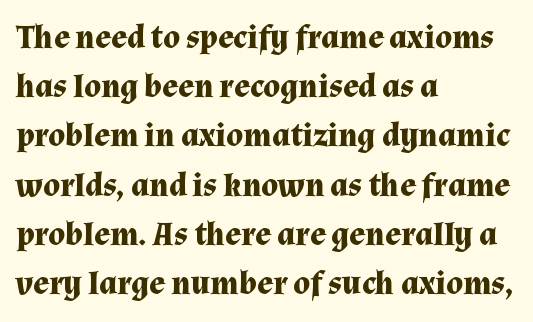
{"serif": "yes", "italic": "no", "bold": "yes", "weight": "bold", "width": "normal", "stroke_contrast": "medium", "x_height": "medium", "monospaced": "no", "underline": "no", "align": "left", "line_spacing": "normal", "line_spacing_ratio": 1.49, "letter_spacing": "normal", "letter_spacing_em": 0.0, "glyph_px": 33}
